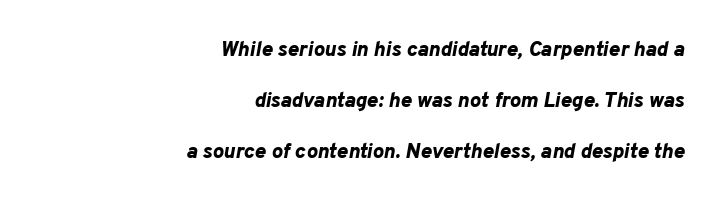
The image shows 21 px bold type, italic (leaning right); set right-aligned, loose line spacing (2.43x), normal letter spacing, not underlined.
